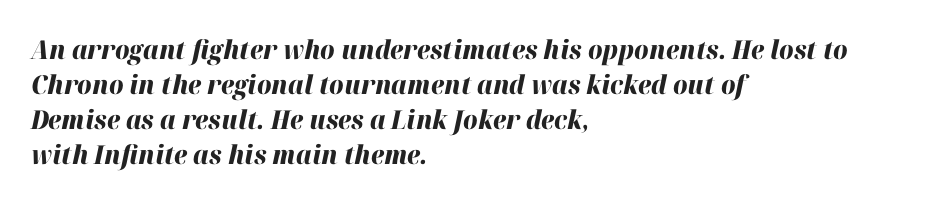
{"italic": "yes", "lean": "right", "slant_degrees": 12, "bold": "yes", "underline": "no", "align": "left", "line_spacing": "normal", "line_spacing_ratio": 1.35, "letter_spacing": "normal", "letter_spacing_em": 0.0, "glyph_px": 26}
